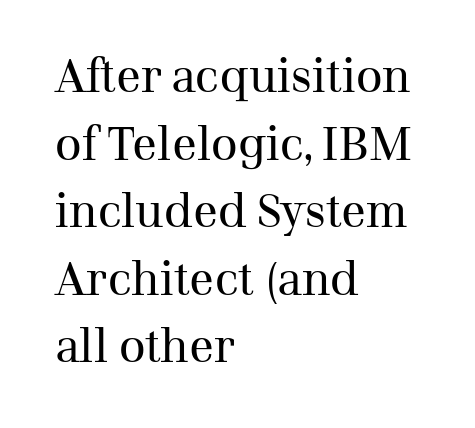
{"serif": "yes", "italic": "no", "bold": "no", "weight": "regular", "width": "normal", "stroke_contrast": "medium", "x_height": "medium", "monospaced": "no", "underline": "no", "align": "left", "line_spacing": "normal", "line_spacing_ratio": 1.47, "letter_spacing": "normal", "letter_spacing_em": 0.0, "glyph_px": 46}
